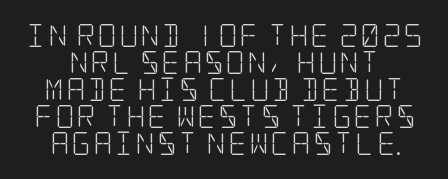
Quick note: underline off. The typeface has the unassuming heft of standard copy or less. Rendered with straight, roman letterforms.
